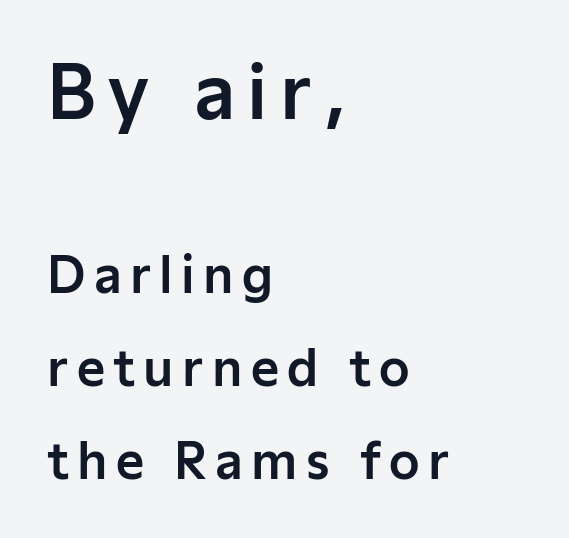
Proportional: the letters do not fall into vertical columns. The space beneath each line is pristine and unruled. Posture: vertical. Top chunk: large. Bottom chunk: small.
